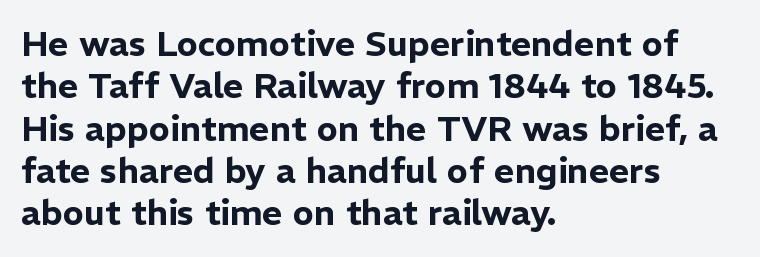
The image shows 35 px sans-serif type, upright; set left-aligned, line spacing 1.21x, normal letter spacing, not underlined; low stroke contrast and a medium x-height.
